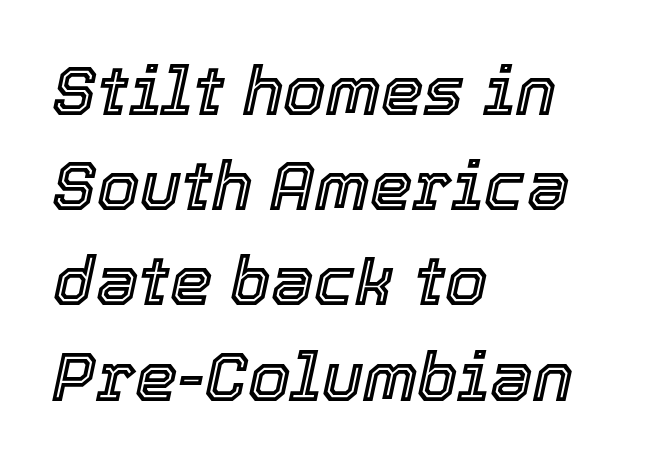
The image shows 68 px text type, italic (leaning right); set left-aligned, normal line spacing (1.4x), normal letter spacing, not underlined; a medium x-height.
